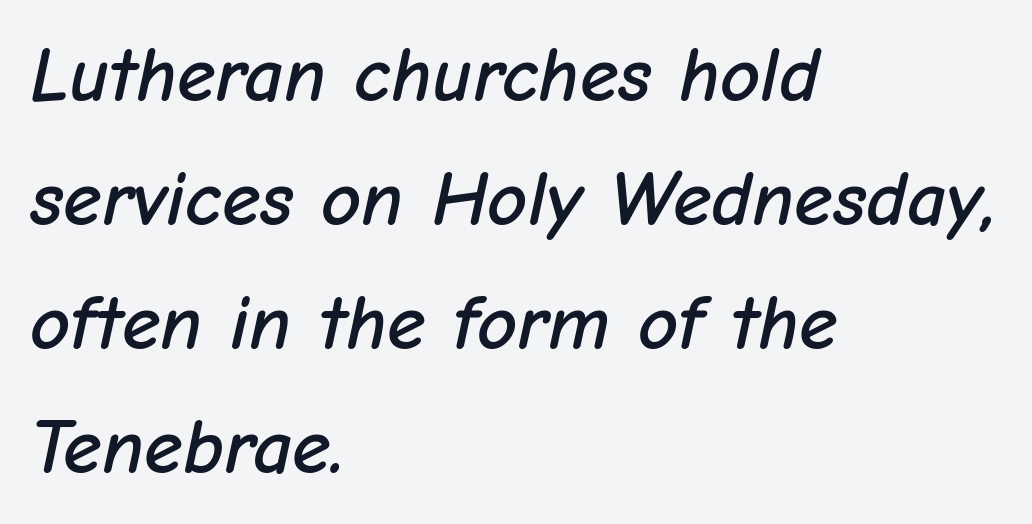
Q: Is the text italic (slanted)? A: Yes, it leans right by about 12 degrees.
Q: Is the text underlined? A: No.
Q: How is the paragraph aligned? A: Left-aligned.
Q: Is the spacing between letters normal or unusually wide? A: Normal.
Q: Is the spacing between lines tight, normal or loose? A: Normal.
Q: Width (condensed, normal, or wide)? A: Normal.
Q: Stroke contrast? A: Low.
Q: x-height? A: Medium.
Q: Monospaced? A: No.
